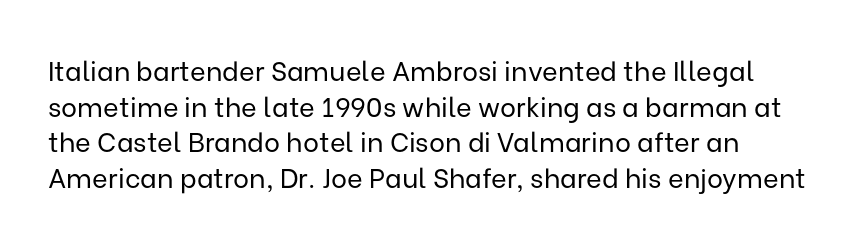
Q: Is the text bold? A: No.
Q: Is the text italic (slanted)? A: No, it is upright.
Q: Is the text underlined? A: No.
Q: Is the spacing between letters normal or unusually wide? A: Normal.
Q: Is the spacing between lines tight, normal or loose? A: Normal.
